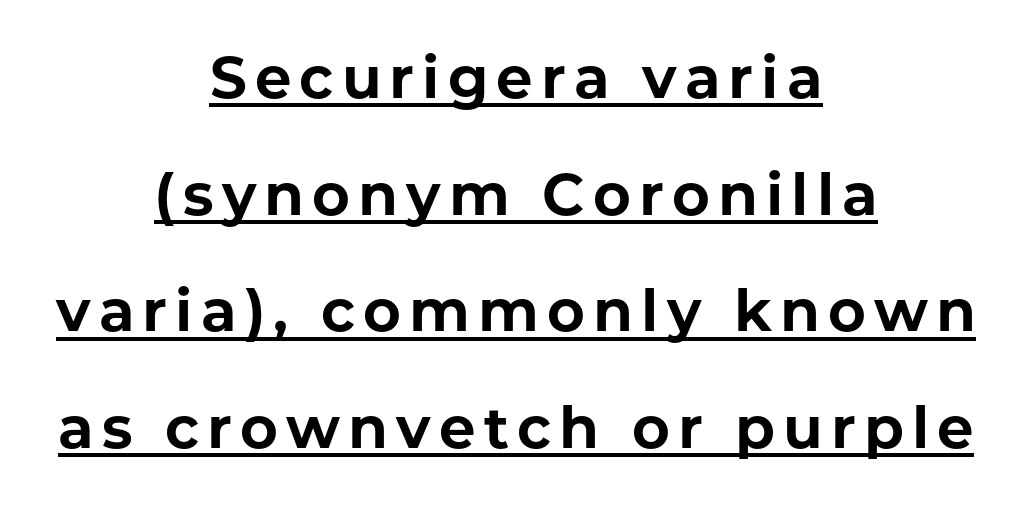
Q: Is the text bold? A: Yes.
Q: Is the text italic (slanted)? A: No, it is upright.
Q: Is the typeface a serif or a sans-serif typeface? A: Sans-serif.
Q: Is the text underlined? A: Yes.
Q: How is the paragraph aligned? A: Centered.
Q: Is the spacing between lines tight, normal or loose? A: Loose.
Q: Width (condensed, normal, or wide)? A: Normal.
Q: Stroke contrast? A: Low.
Q: x-height? A: Medium.
Q: Monospaced? A: No.
